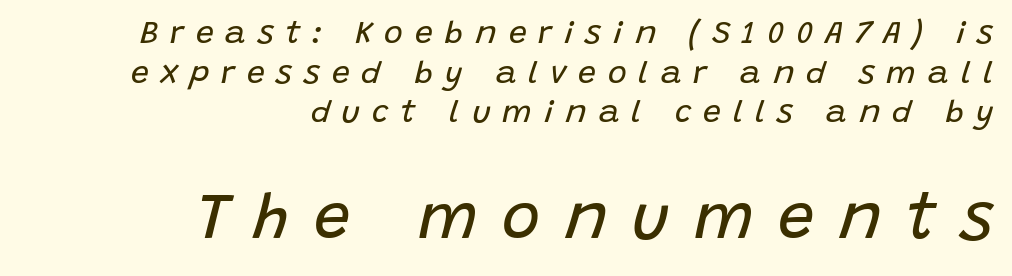
The characters are drawn with everyday or finer stroke widths. Each letter keeps its own natural width here, so spacing adapts to shape. Only glyphs here, with clear space below each row. The compositor pushed each line to the right boundary. A typesetter would call this heavily tracked-out type.
